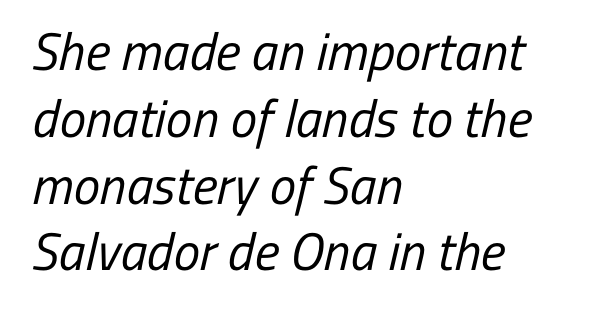
Alignment: flush left. Baseline-to-baseline distance is the conventional proportion of letter height. Spacing verdict: proportional, widths tailored to each character. The characters are drawn with everyday or finer stroke widths. Grotesque or geometric, the face here clearly has no serifs.
